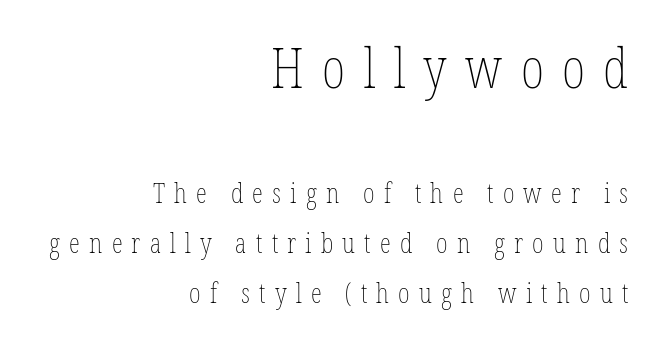
Q: Is the text bold? A: No.
Q: Is the text italic (slanted)? A: No, it is upright.
Q: Is the text underlined? A: No.
Q: How is the paragraph aligned? A: Right-aligned.
Q: Is the spacing between letters normal or unusually wide? A: Unusually wide.
Q: Which block of text is set in a larger size, the first (top) or the second (bottom)? A: The first (top) one.
Q: Width (condensed, normal, or wide)? A: Condensed.
Q: Stroke contrast? A: Low.
Q: x-height? A: Medium.
Q: Monospaced? A: No.
